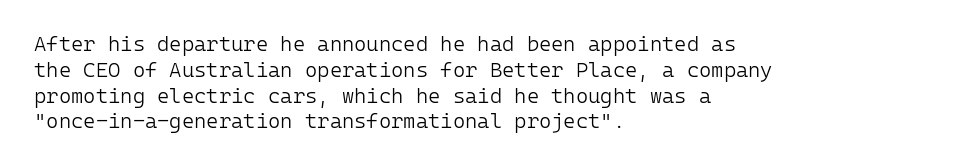
Q: Is the text bold? A: No.
Q: Is the text italic (slanted)? A: No, it is upright.
Q: Is the text underlined? A: No.
Q: How is the paragraph aligned? A: Left-aligned.
Q: Is the spacing between letters normal or unusually wide? A: Normal.
